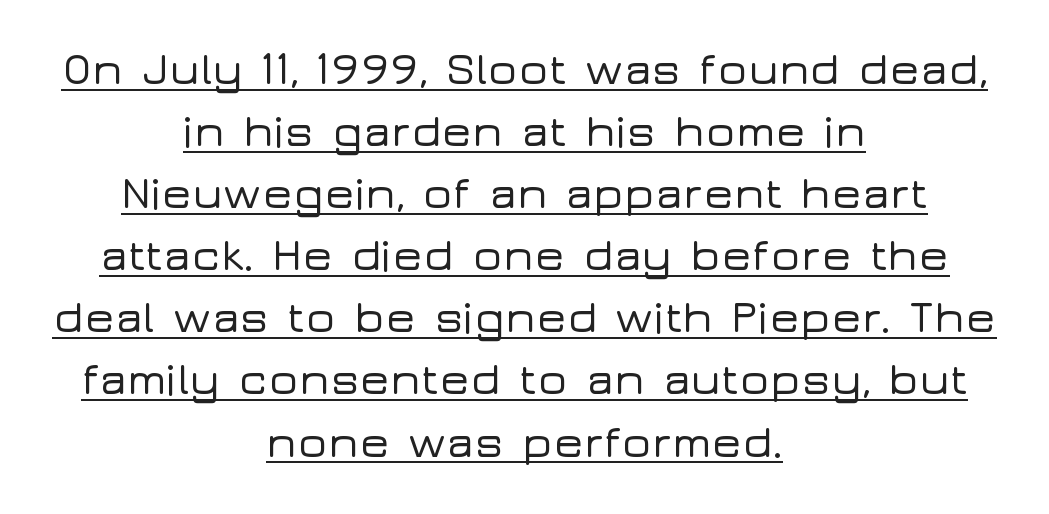
The image shows 45 px wide sans-serif type, upright; set centered, normal line spacing (1.38x), normal letter spacing, underlined; low stroke contrast and a medium x-height.
